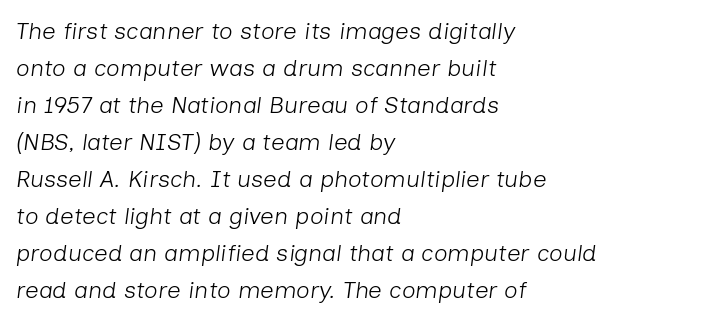
{"italic": "yes", "lean": "right", "slant_degrees": 7, "bold": "no", "underline": "no", "align": "left", "line_spacing": "normal", "line_spacing_ratio": 1.54, "letter_spacing": "normal", "letter_spacing_em": 0.0, "glyph_px": 24}
